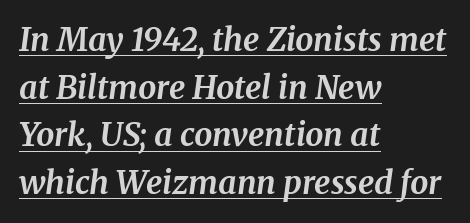
The image shows 32 px bold serif type, italic (leaning right); set left-aligned, normal line spacing (1.49x), normal letter spacing, underlined; medium stroke contrast and a medium x-height.
